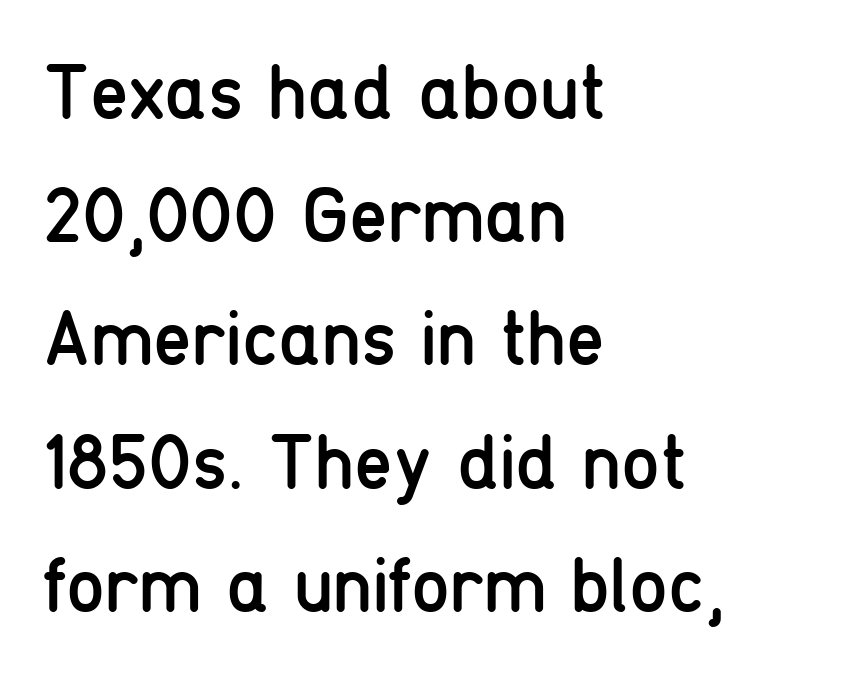
The image shows 78 px regular-weight, condensed sans-serif type, upright; set left-aligned, normal line spacing (1.58x), normal letter spacing, not underlined; low stroke contrast and a medium x-height.
